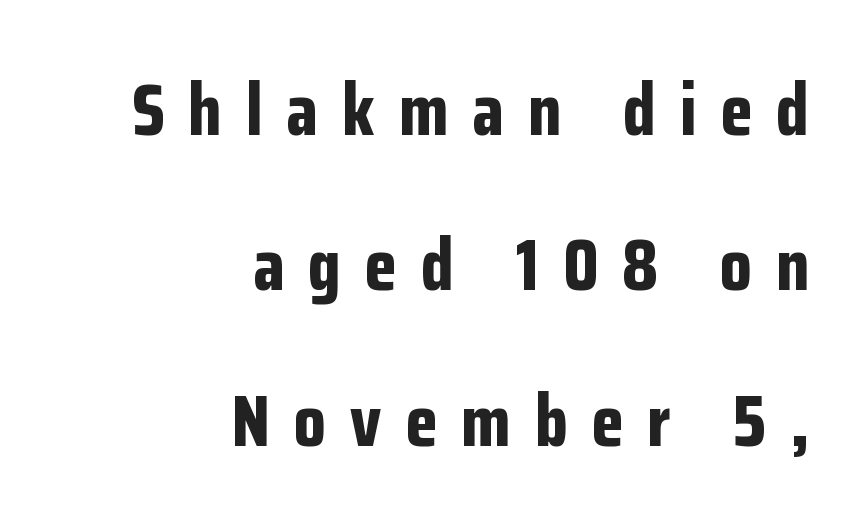
Bare-footed words on every line. Upright lettering throughout. Letter spacing: wide. The sample has been set heavy, in full bold.
